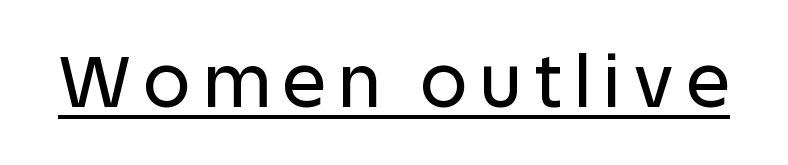
In designer terms, the underline attribute is active on this setting. Does the lettering tilt? It doesn't — this is upright. In terms of letterform style, serifs are entirely absent. Think of a printed novel: that variable character pitch is what you see here.
